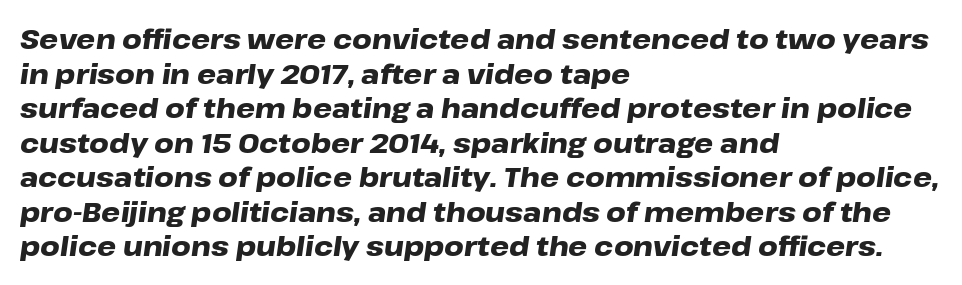
The image shows 27 px bold type, italic (leaning right); set left-aligned, normal line spacing (1.28x), normal letter spacing, not underlined.
